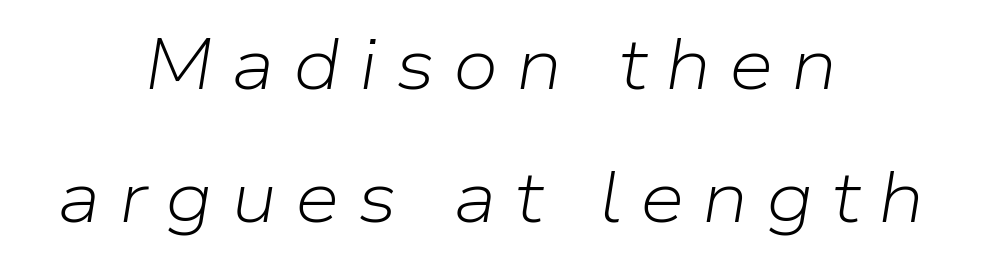
The image shows 72 px light type, italic (leaning right); set centered, line spacing 1.85x, unusually wide letter spacing (+0.25 em), not underlined; low stroke contrast and a medium x-height.
